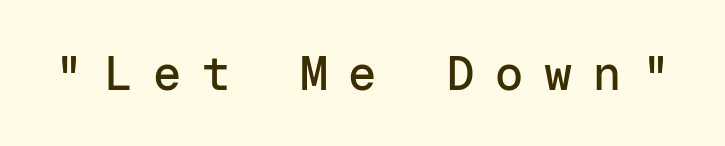
{"serif": "no", "italic": "no", "width": "normal", "stroke_contrast": "low", "x_height": "medium", "monospaced": "yes", "underline": "no", "letter_spacing": "wide", "letter_spacing_em": 0.44, "glyph_px": 47}
